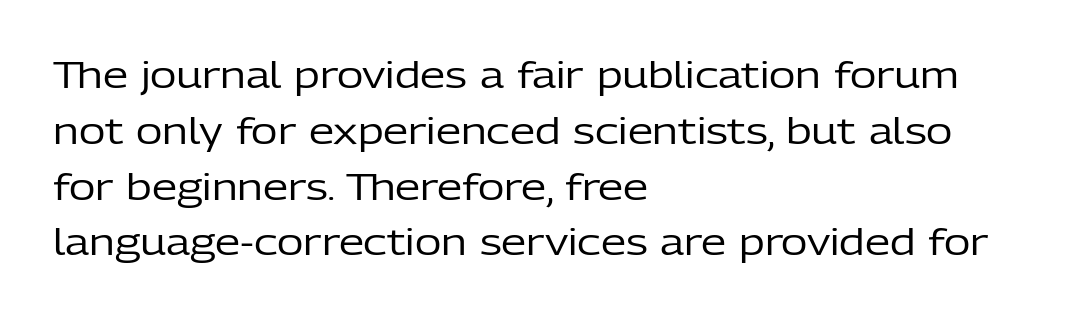
{"serif": "no", "italic": "no", "bold": "no", "weight": "regular", "width": "normal", "stroke_contrast": "low", "x_height": "medium", "monospaced": "no", "underline": "no", "align": "left", "line_spacing": "normal", "line_spacing_ratio": 1.55, "letter_spacing": "normal", "letter_spacing_em": 0.0, "glyph_px": 36}
